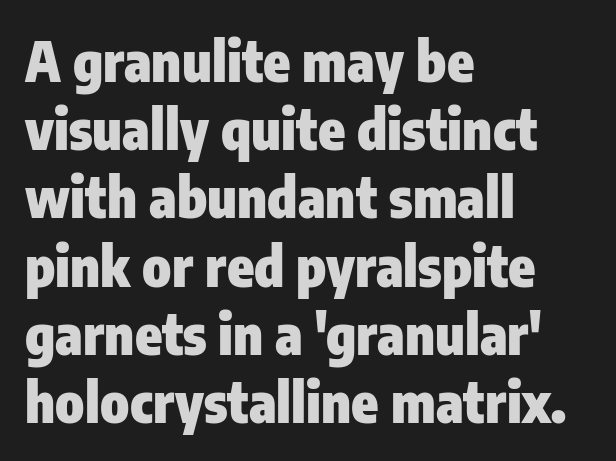
{"serif": "no", "italic": "no", "bold": "yes", "weight": "heavy", "width": "condensed", "stroke_contrast": "low", "x_height": "medium", "monospaced": "no", "underline": "no", "align": "left", "line_spacing_ratio": 1.24, "letter_spacing": "normal", "letter_spacing_em": 0.0, "glyph_px": 55}
